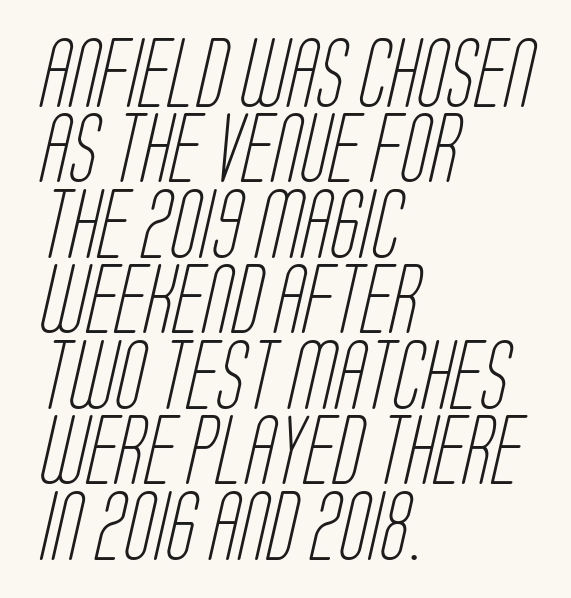
Q: Is the text bold? A: No.
Q: Is the typeface a serif or a sans-serif typeface? A: Sans-serif.
Q: Is the text underlined? A: No.
Q: How is the paragraph aligned? A: Left-aligned.
Q: Is the spacing between letters normal or unusually wide? A: Normal.
Q: Is the spacing between lines tight, normal or loose? A: Tight.
Q: Width (condensed, normal, or wide)? A: Condensed.
Q: Stroke contrast? A: Low.
Q: x-height? A: Large.
Q: Monospaced? A: No.
